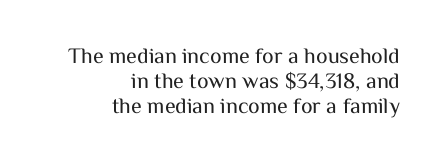
Q: Is the text bold? A: No.
Q: Is the text italic (slanted)? A: No, it is upright.
Q: Is the text underlined? A: No.
Q: How is the paragraph aligned? A: Right-aligned.
Q: Is the spacing between letters normal or unusually wide? A: Normal.
Q: Is the spacing between lines tight, normal or loose? A: Tight.
